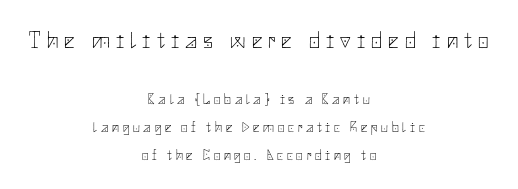
Q: Is the text bold? A: No.
Q: Is the text italic (slanted)? A: No, it is upright.
Q: Is the text underlined? A: No.
Q: How is the paragraph aligned? A: Centered.
Q: Is the spacing between letters normal or unusually wide? A: Unusually wide.
Q: Is the spacing between lines tight, normal or loose? A: Loose.
Q: Which block of text is set in a larger size, the first (top) or the second (bottom)? A: The first (top) one.
